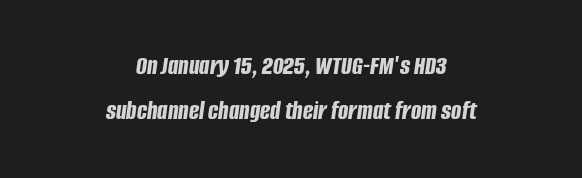
The image shows 27 px bold type, italic (leaning right); set centered, normal line spacing (1.67x), normal letter spacing, not underlined.
